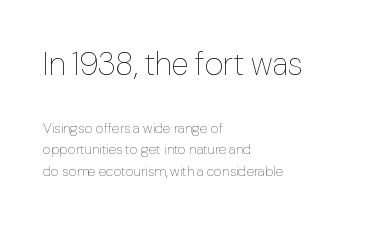
Q: Is the text bold? A: No.
Q: Is the text italic (slanted)? A: No, it is upright.
Q: Is the text underlined? A: No.
Q: How is the paragraph aligned? A: Left-aligned.
Q: Is the spacing between letters normal or unusually wide? A: Normal.
Q: Is the spacing between lines tight, normal or loose? A: Normal.
Q: Which block of text is set in a larger size, the first (top) or the second (bottom)? A: The first (top) one.
Q: Width (condensed, normal, or wide)? A: Normal.
Q: Stroke contrast? A: Low.
Q: x-height? A: Medium.
Q: Monospaced? A: No.
